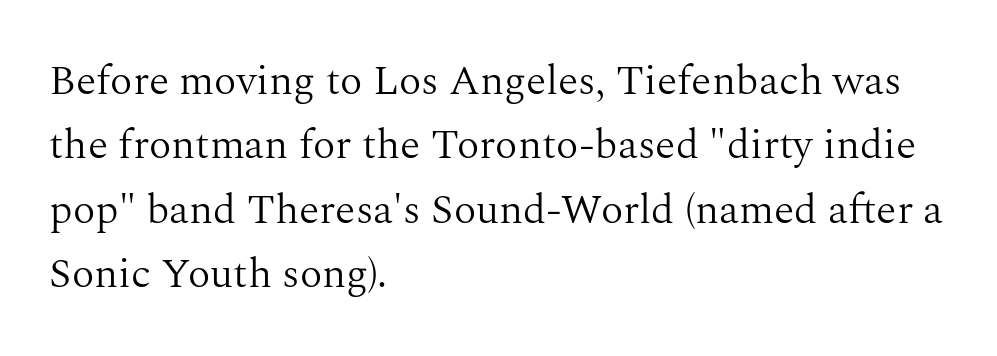
The image shows 42 px light serif type, upright; set left-aligned, normal line spacing (1.53x), normal letter spacing, not underlined; medium stroke contrast and a medium x-height.
